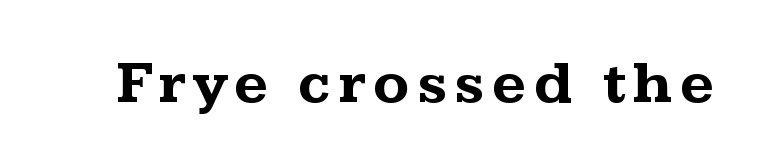
The image shows 60 px bold, wide serif type, upright; set not underlined; medium stroke contrast and a medium x-height.
